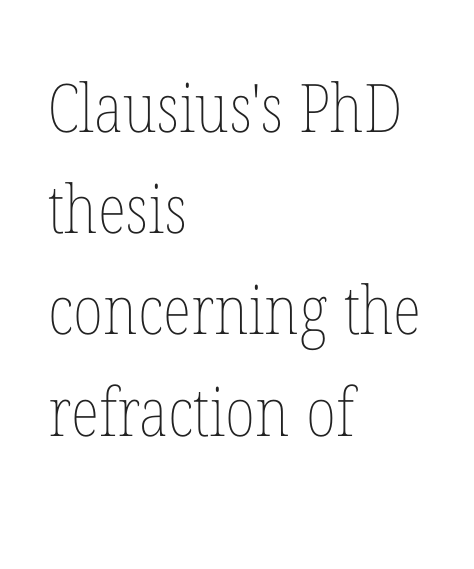
Honestly, the row spacing looks completely unremarkable. Unbolded letterforms with no extra heft. All the whitespace from short lines collects on the right. When letters stand straight like this, we call the style roman or upright. The rendering keeps characters at their native spacing.
